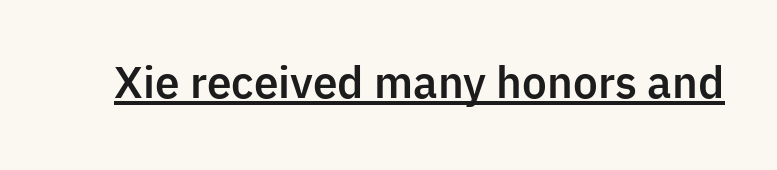
The image shows 42 px sans-serif type, upright; set normal letter spacing, underlined; low stroke contrast and a medium x-height.
